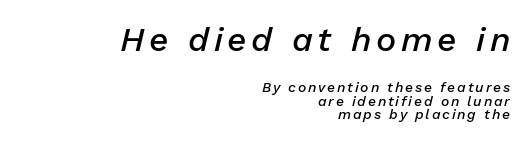
The image shows 34 px semibold type, italic (leaning right); set right-aligned, tight line spacing (0.95x), not underlined; the first (top) block is 2.43x larger; low stroke contrast and a medium x-height.
